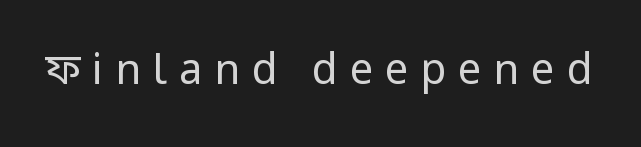
{"serif": "no", "italic": "no", "bold": "no", "weight": "regular", "width": "condensed", "stroke_contrast": "low", "x_height": "large", "monospaced": "no", "underline": "no", "letter_spacing": "wide", "letter_spacing_em": 0.28, "glyph_px": 42}
